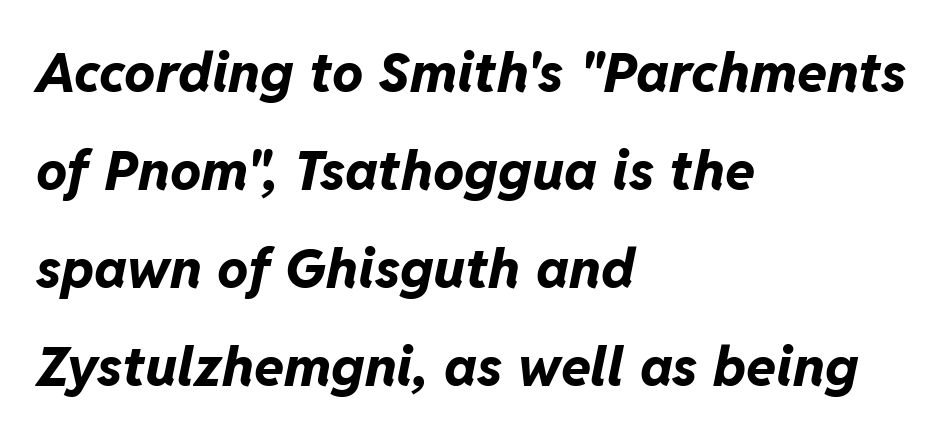
The image shows 55 px bold type, italic (leaning right); set left-aligned, line spacing 1.78x, normal letter spacing, not underlined; low stroke contrast and a medium x-height.
